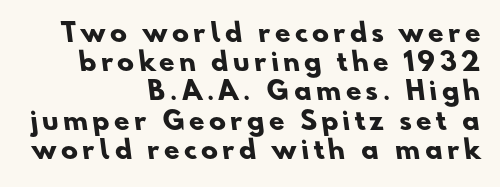
The image shows 25 px bold type; set right-aligned, line spacing 1.17x, not underlined.
